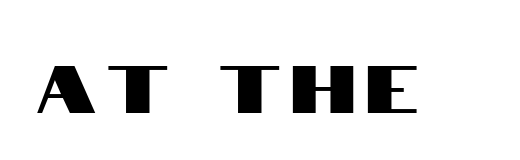
Q: Is the text italic (slanted)? A: No, it is upright.
Q: Is the typeface a serif or a sans-serif typeface? A: Sans-serif.
Q: Is the text underlined? A: No.
Q: Width (condensed, normal, or wide)? A: Condensed.
Q: Stroke contrast? A: High.
Q: x-height? A: Large.
Q: Monospaced? A: No.
